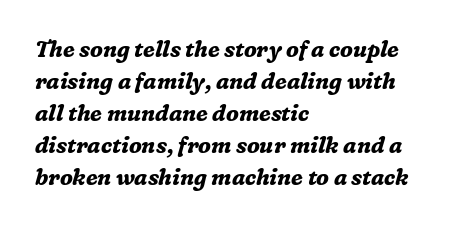
Strong, thick strokes mark this as bold type. Style check: oblique. Letter spacing: default. Is the block centered? No — it sits flush against the left margin. Unmarked baselines from the first word to the last. Is there much room between lines? A standard amount, neither cramped nor airy.
